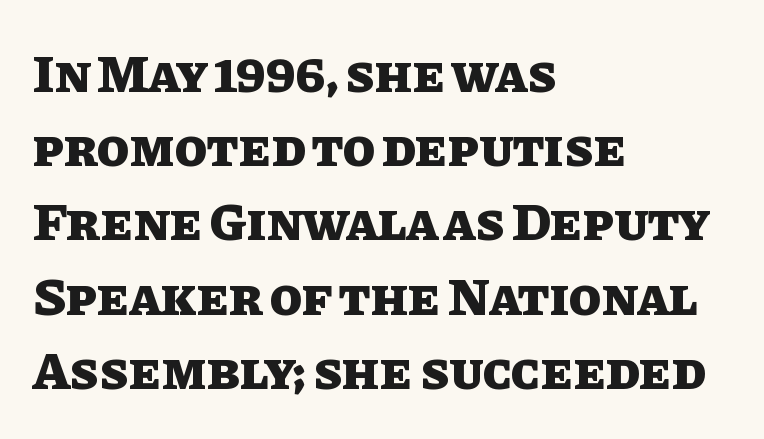
The image shows 53 px heavy type, upright; set left-aligned, normal line spacing (1.4x), normal letter spacing, not underlined; low stroke contrast and a large x-height.
